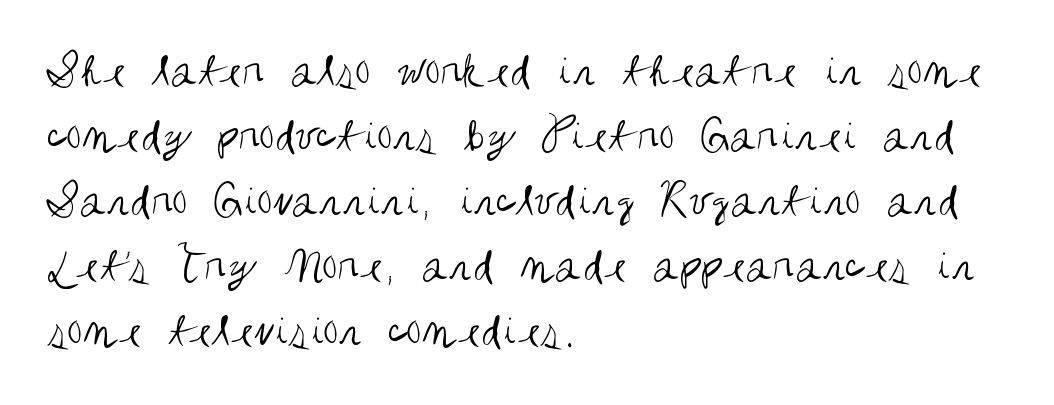
{"serif": "no", "bold": "no", "weight": "regular", "width": "condensed", "stroke_contrast": "medium", "x_height": "large", "monospaced": "no", "underline": "no", "align": "left", "line_spacing": "normal", "line_spacing_ratio": 1.3, "letter_spacing": "normal", "letter_spacing_em": 0.0, "glyph_px": 50}
